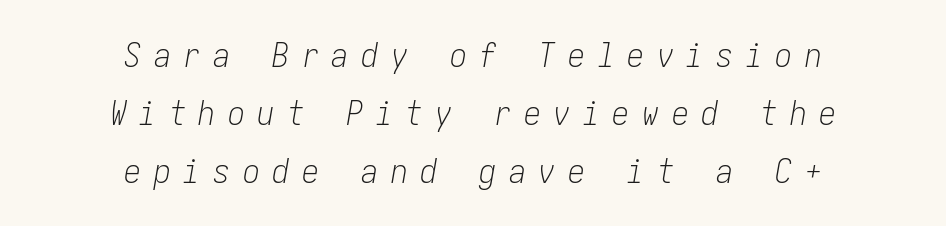
Q: Is the text bold? A: No.
Q: Is the text italic (slanted)? A: Yes, it leans right by about 10 degrees.
Q: Is the text underlined? A: No.
Q: How is the paragraph aligned? A: Centered.
Q: Is the spacing between letters normal or unusually wide? A: Unusually wide.
Q: Is the spacing between lines tight, normal or loose? A: Normal.
Q: Width (condensed, normal, or wide)? A: Condensed.
Q: Stroke contrast? A: Low.
Q: x-height? A: Medium.
